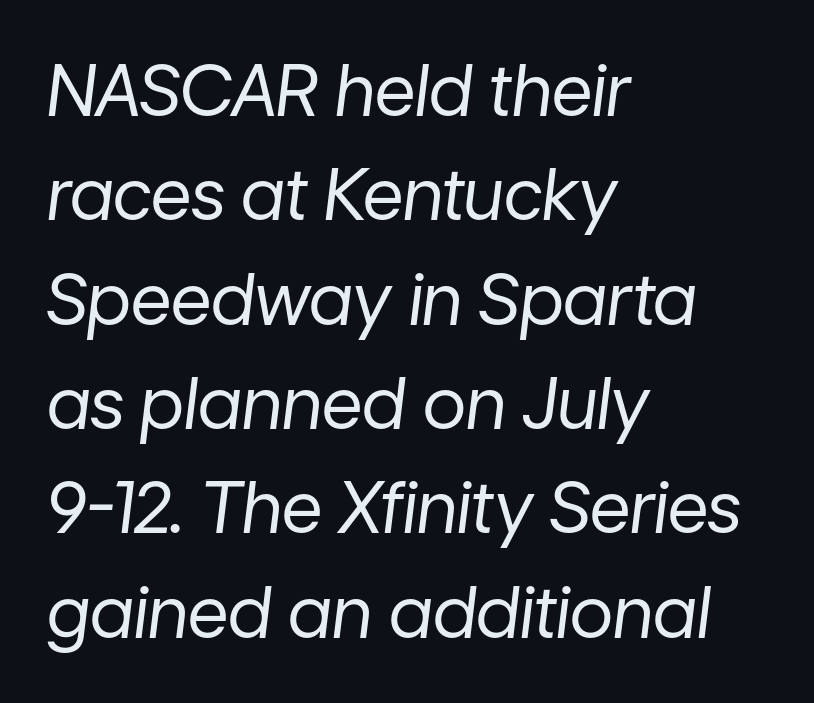
Q: Is the text bold? A: No.
Q: Is the text italic (slanted)? A: Yes, it leans right by about 7 degrees.
Q: Is the text underlined? A: No.
Q: How is the paragraph aligned? A: Left-aligned.
Q: Is the spacing between letters normal or unusually wide? A: Normal.
Q: Is the spacing between lines tight, normal or loose? A: Normal.
Q: Width (condensed, normal, or wide)? A: Normal.
Q: Stroke contrast? A: Low.
Q: x-height? A: Medium.
Q: Monospaced? A: No.
